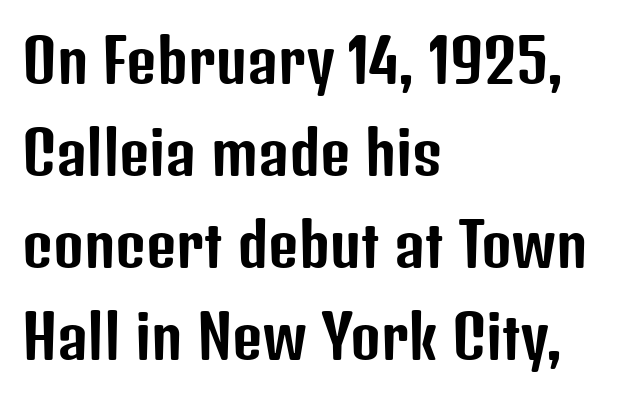
Q: Is the text italic (slanted)? A: No, it is upright.
Q: Is the typeface a serif or a sans-serif typeface? A: Sans-serif.
Q: Is the text underlined? A: No.
Q: How is the paragraph aligned? A: Left-aligned.
Q: Is the spacing between letters normal or unusually wide? A: Normal.
Q: Is the spacing between lines tight, normal or loose? A: Normal.
Q: Width (condensed, normal, or wide)? A: Condensed.
Q: Stroke contrast? A: Low.
Q: x-height? A: Medium.
Q: Monospaced? A: No.
